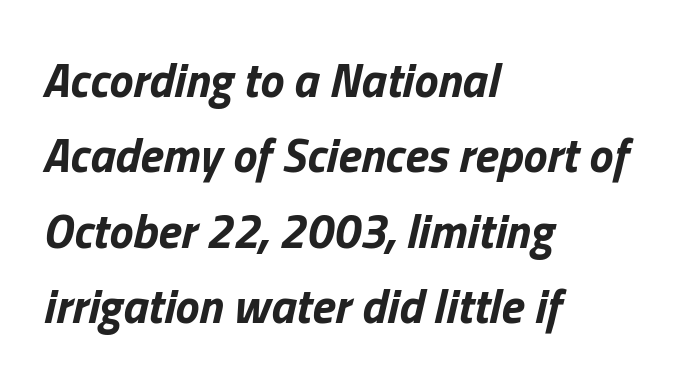
Q: Is the text bold? A: Yes.
Q: Is the text italic (slanted)? A: Yes, it leans right by about 13 degrees.
Q: Is the text underlined? A: No.
Q: How is the paragraph aligned? A: Left-aligned.
Q: Is the spacing between letters normal or unusually wide? A: Normal.
Q: Is the spacing between lines tight, normal or loose? A: Normal.
Q: Width (condensed, normal, or wide)? A: Normal.
Q: Stroke contrast? A: Low.
Q: x-height? A: Medium.
Q: Monospaced? A: No.
